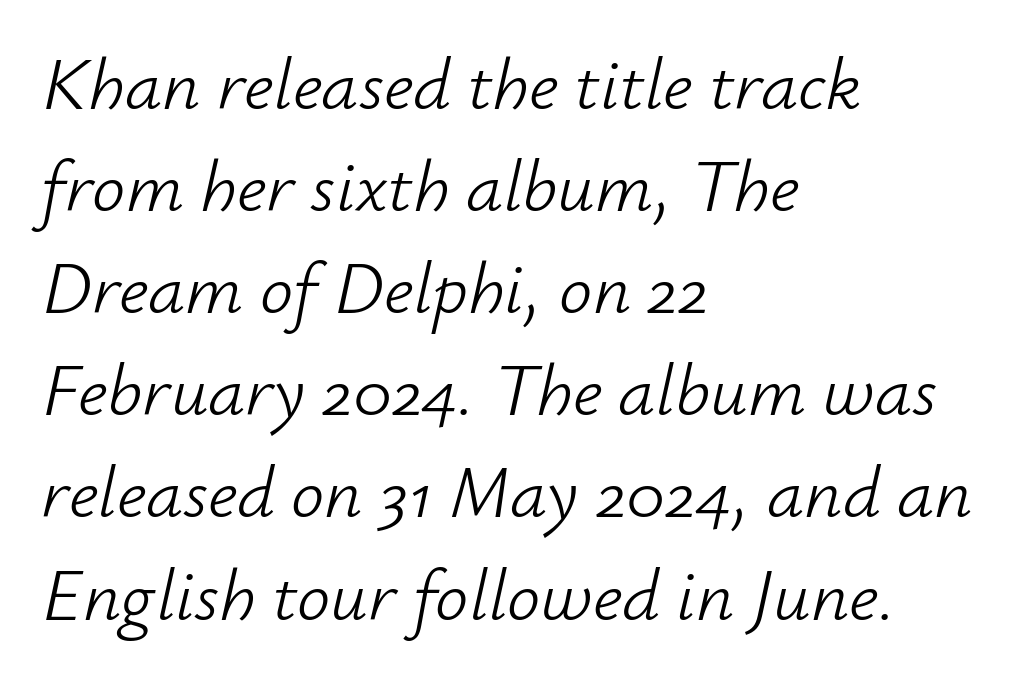
{"italic": "yes", "lean": "right", "slant_degrees": 12, "bold": "no", "weight": "light", "width": "normal", "stroke_contrast": "low", "x_height": "small", "monospaced": "no", "underline": "no", "align": "left", "line_spacing": "normal", "line_spacing_ratio": 1.38, "letter_spacing": "normal", "letter_spacing_em": 0.0, "glyph_px": 74}
